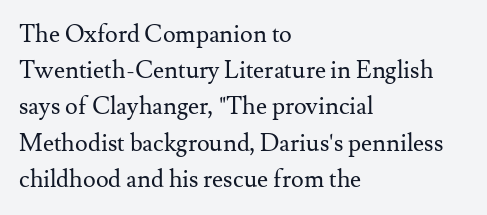
{"italic": "no", "bold": "no", "underline": "no", "align": "left", "line_spacing": "normal", "line_spacing_ratio": 1.51, "letter_spacing": "normal", "letter_spacing_em": 0.0, "glyph_px": 24}
